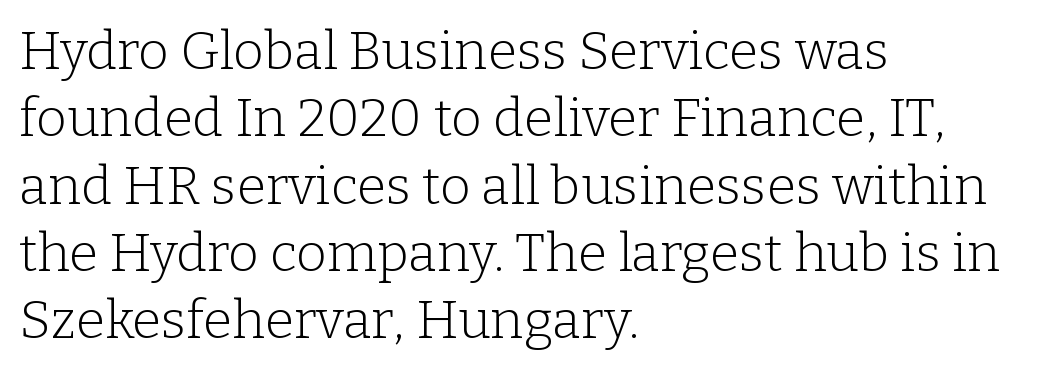
How are the letters spaced? Ordinarily, with no added tracking. You can tell it's not italic because the verticals are truly vertical. Ink coverage per letter is moderate at most. A serif font was chosen for this passage. The paragraph has a hard left edge and a soft right edge.
